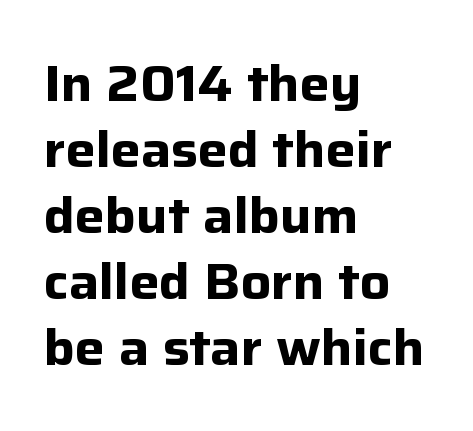
Q: Is the text bold? A: Yes.
Q: Is the text italic (slanted)? A: No, it is upright.
Q: Is the typeface a serif or a sans-serif typeface? A: Sans-serif.
Q: Is the text underlined? A: No.
Q: How is the paragraph aligned? A: Left-aligned.
Q: Is the spacing between letters normal or unusually wide? A: Normal.
Q: Is the spacing between lines tight, normal or loose? A: Normal.
Q: Width (condensed, normal, or wide)? A: Normal.
Q: Stroke contrast? A: Low.
Q: x-height? A: Medium.
Q: Monospaced? A: No.
